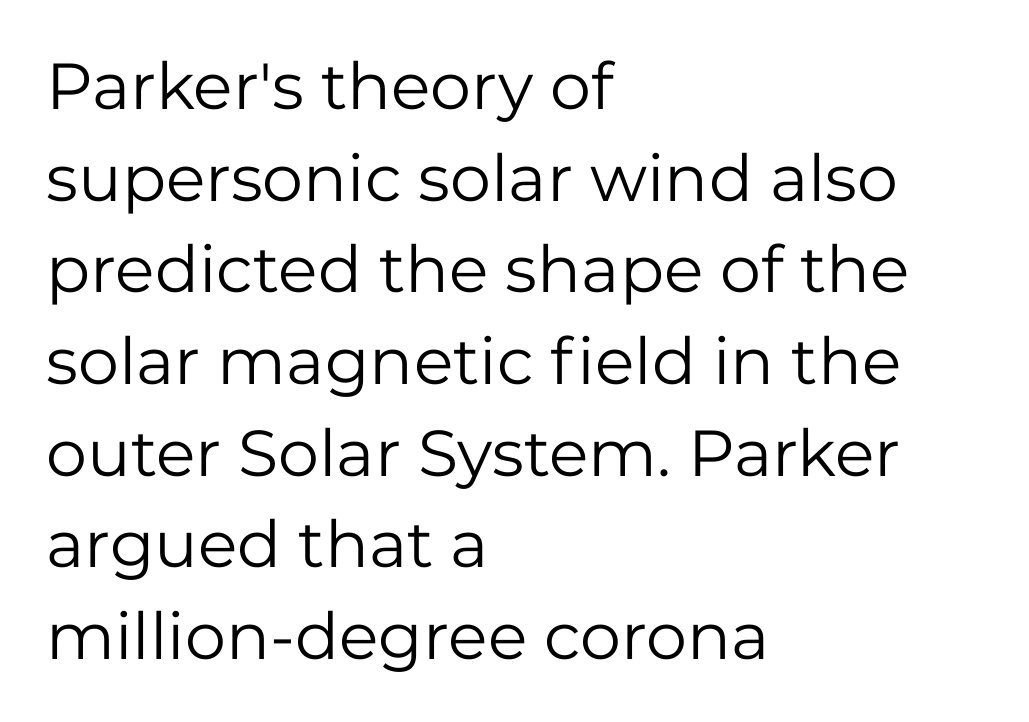
Q: Is the text bold? A: No.
Q: Is the text italic (slanted)? A: No, it is upright.
Q: Is the typeface a serif or a sans-serif typeface? A: Sans-serif.
Q: Is the text underlined? A: No.
Q: How is the paragraph aligned? A: Left-aligned.
Q: Is the spacing between letters normal or unusually wide? A: Normal.
Q: Is the spacing between lines tight, normal or loose? A: Normal.
Q: Width (condensed, normal, or wide)? A: Normal.
Q: Stroke contrast? A: Low.
Q: x-height? A: Medium.
Q: Monospaced? A: No.
